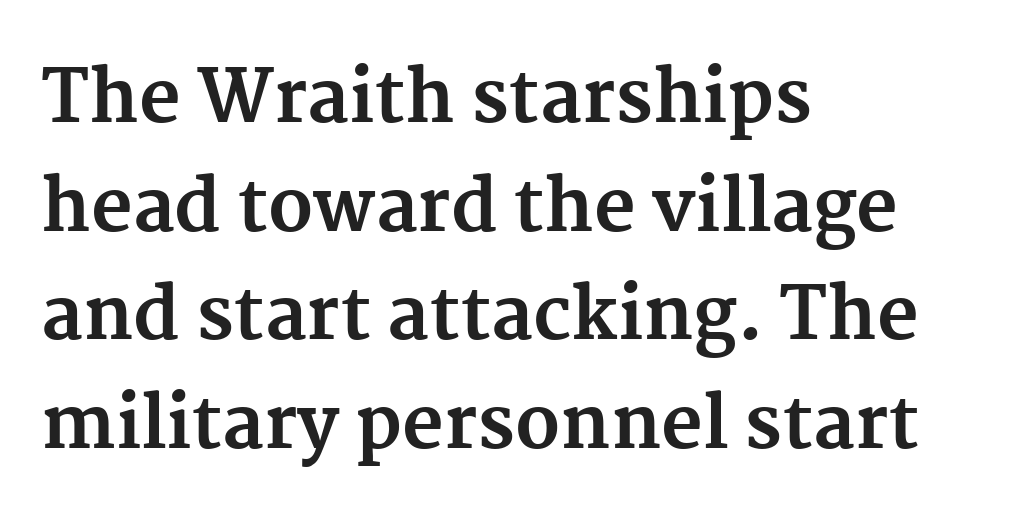
{"serif": "yes", "italic": "no", "bold": "yes", "weight": "bold", "width": "normal", "stroke_contrast": "medium", "x_height": "medium", "monospaced": "no", "underline": "no", "align": "left", "line_spacing": "normal", "line_spacing_ratio": 1.51, "letter_spacing": "normal", "letter_spacing_em": 0.0, "glyph_px": 72}
